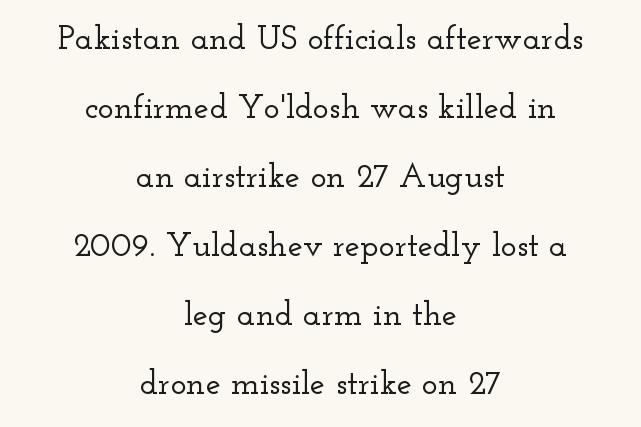
{"serif": "yes", "italic": "no", "width": "wide", "stroke_contrast": "low", "x_height": "small", "monospaced": "no", "underline": "no", "align": "center", "line_spacing": "loose", "line_spacing_ratio": 2.03, "letter_spacing": "normal", "letter_spacing_em": 0.0, "glyph_px": 34}
